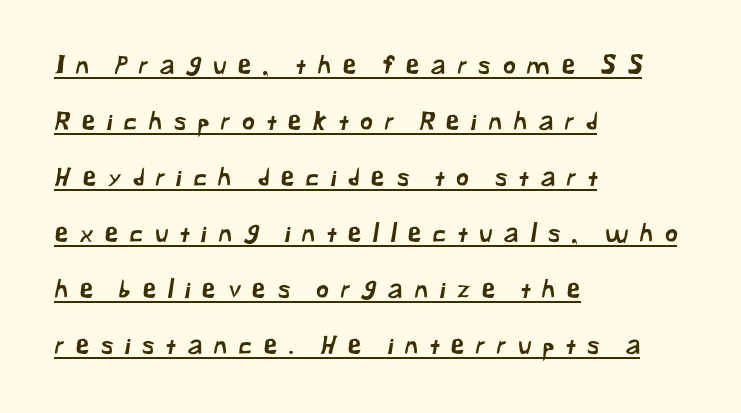
{"underline": "yes", "align": "left", "line_spacing": "loose", "line_spacing_ratio": 2.24, "letter_spacing": "wide", "letter_spacing_em": 0.46, "glyph_px": 25}
